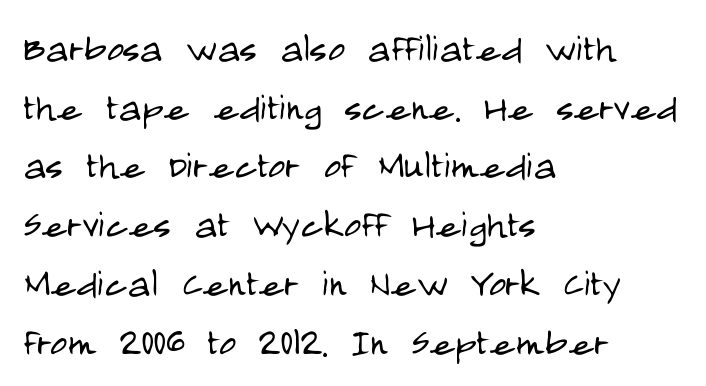
{"serif": "no", "italic": "no", "bold": "no", "weight": "light", "width": "condensed", "stroke_contrast": "low", "x_height": "large", "monospaced": "no", "underline": "no", "align": "left", "line_spacing": "normal", "line_spacing_ratio": 1.25, "letter_spacing": "normal", "letter_spacing_em": 0.0, "glyph_px": 47}
